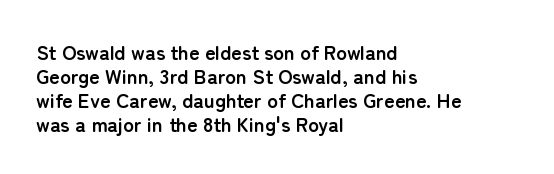
The image shows 20 px bold type, upright; set left-aligned, line spacing 1.2x, normal letter spacing, not underlined.
